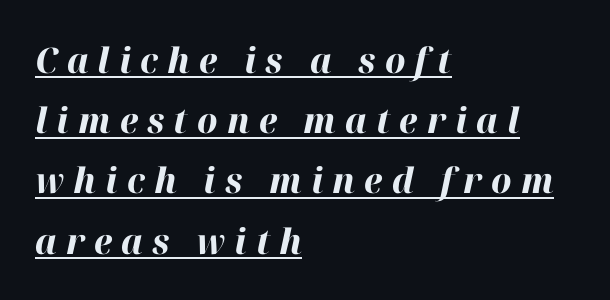
The rendering anchors every line to the left-hand side. The glyphs are accompanied by a horizontal stroke just below them. Look at the stroke-to-counter ratio: heavy, a bold. Think of a printed novel: that variable character pitch is what you see here. An italicized treatment has been applied to the whole sample.
